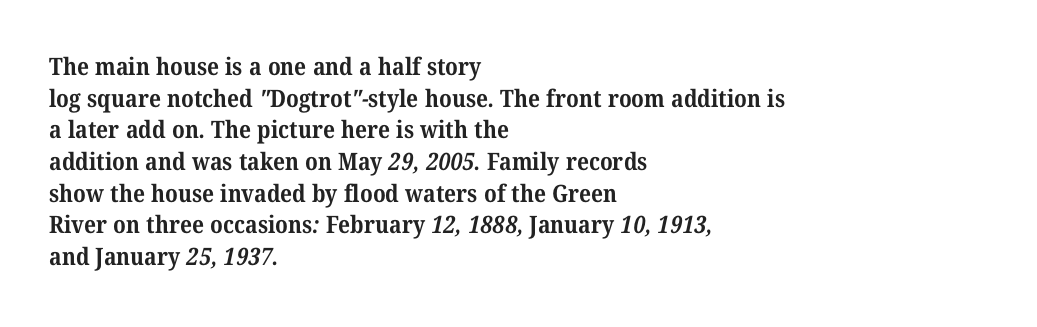
Q: Is the text bold? A: Yes.
Q: Is the text underlined? A: No.
Q: How is the paragraph aligned? A: Left-aligned.
Q: Is the spacing between letters normal or unusually wide? A: Normal.
Q: Is the spacing between lines tight, normal or loose? A: Normal.
